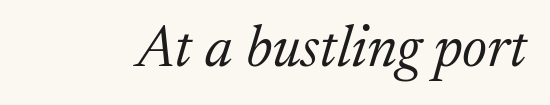
{"serif": "yes", "italic": "yes", "lean": "right", "slant_degrees": 17, "bold": "no", "weight": "light", "width": "normal", "stroke_contrast": "medium", "x_height": "medium", "monospaced": "no", "underline": "no", "letter_spacing": "normal", "letter_spacing_em": 0.0, "glyph_px": 58}
